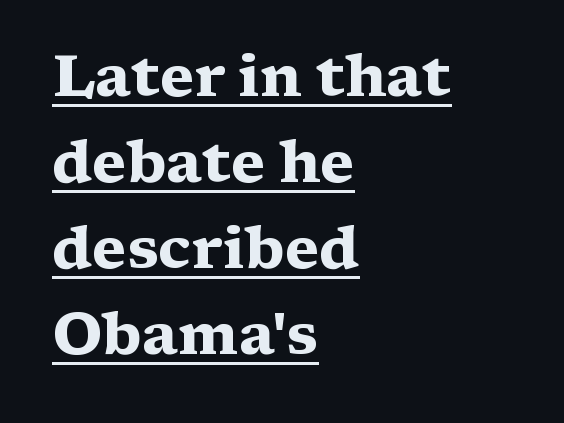
Q: Is the text bold? A: Yes.
Q: Is the text italic (slanted)? A: No, it is upright.
Q: Is the typeface a serif or a sans-serif typeface? A: Serif.
Q: Is the text underlined? A: Yes.
Q: How is the paragraph aligned? A: Left-aligned.
Q: Is the spacing between letters normal or unusually wide? A: Normal.
Q: Is the spacing between lines tight, normal or loose? A: Normal.
Q: Width (condensed, normal, or wide)? A: Wide.
Q: Stroke contrast? A: Medium.
Q: x-height? A: Medium.
Q: Monospaced? A: No.
